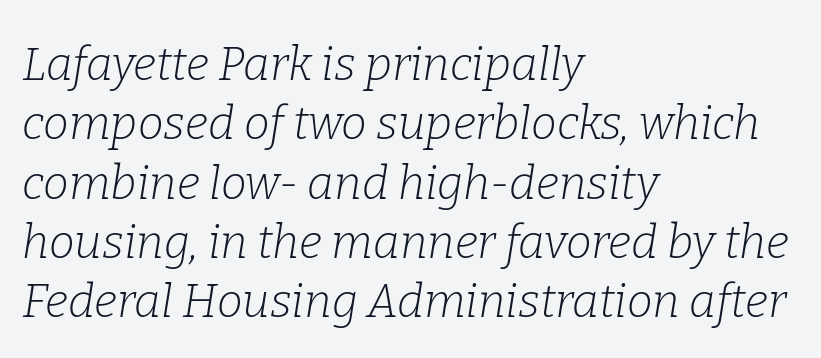
Honestly, there is no underline to notice here at all. This sample is left-justified, so line endings fall wherever the words run out. Does extra space separate the letters? No, they use regular spacing. Slant detected: the letters are inclined. Is there much room between lines? A standard amount, neither cramped nor airy.
